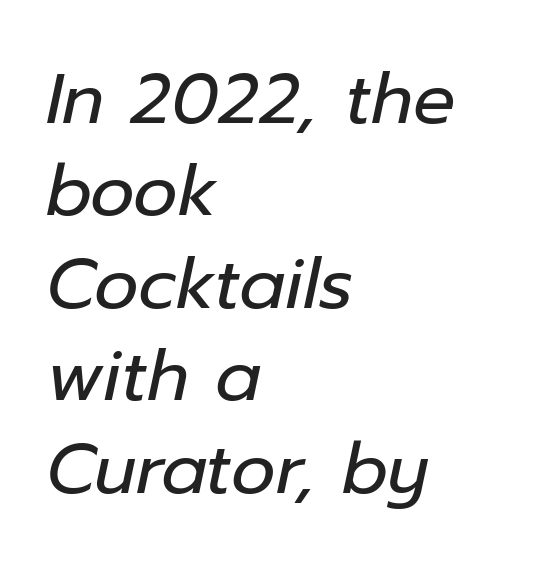
Q: Is the text bold? A: No.
Q: Is the text italic (slanted)? A: Yes, it leans right by about 12 degrees.
Q: Is the text underlined? A: No.
Q: How is the paragraph aligned? A: Left-aligned.
Q: Is the spacing between letters normal or unusually wide? A: Normal.
Q: Is the spacing between lines tight, normal or loose? A: Normal.
Q: Width (condensed, normal, or wide)? A: Normal.
Q: Stroke contrast? A: Low.
Q: x-height? A: Medium.
Q: Monospaced? A: No.
